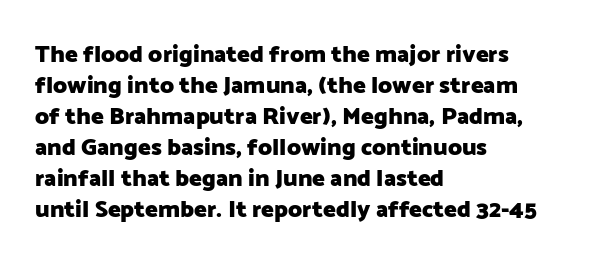
{"italic": "no", "bold": "yes", "underline": "no", "align": "left", "line_spacing": "normal", "line_spacing_ratio": 1.29, "letter_spacing": "normal", "letter_spacing_em": 0.0, "glyph_px": 24}
